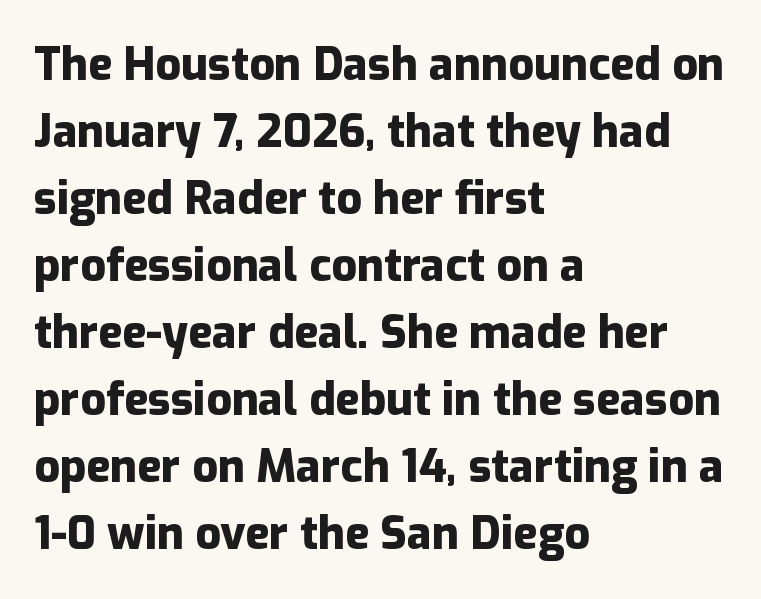
Regarding serifs, this sample does without them. These lines sit exactly where default settings would place them. Descenders hang freely into open space. Caption: bold face, heavy strokes. These lines were composed using upright roman letters.
